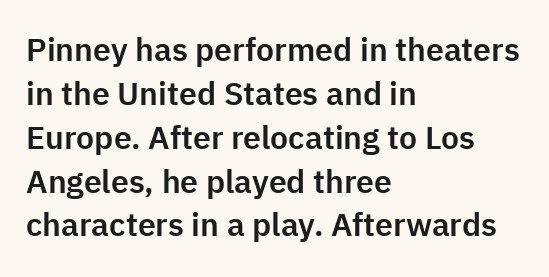
Look at the tracking — it's just the regular setting, nothing added. The passage shown is not underscored anywhere. The letters carry no serifs — their stems end cleanly without finishing strokes. The axis of the letterforms is exactly vertical.
